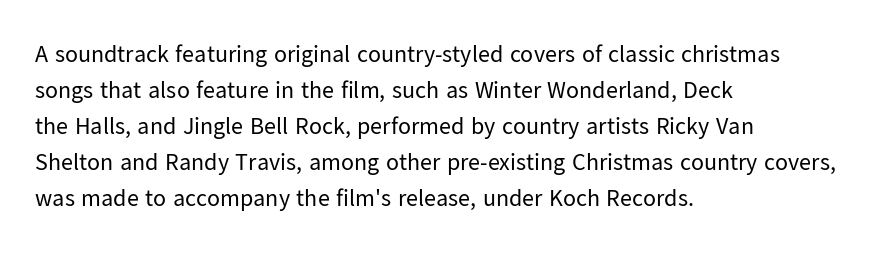
{"italic": "no", "bold": "no", "underline": "no", "align": "left", "line_spacing": "normal", "line_spacing_ratio": 1.5, "letter_spacing": "normal", "letter_spacing_em": 0.0, "glyph_px": 24}
